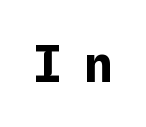
Q: Is the text bold? A: Yes.
Q: Is the text italic (slanted)? A: No, it is upright.
Q: Is the text underlined? A: No.
Q: Is the spacing between letters normal or unusually wide? A: Unusually wide.
Q: Width (condensed, normal, or wide)? A: Normal.
Q: Stroke contrast? A: Low.
Q: x-height? A: Medium.
